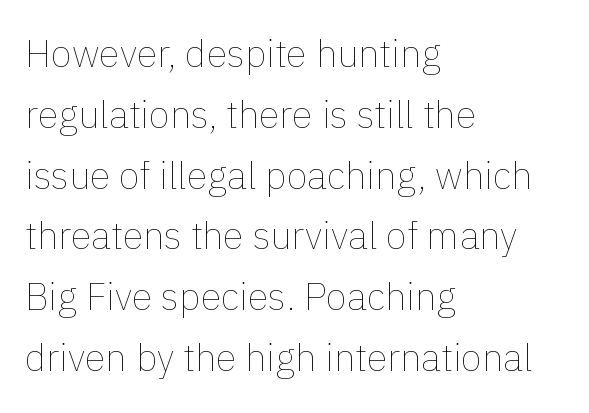
The face used here is proportionally spaced, like ordinary book or web type. The letterforms sit shoulder to shoulder at normal distance. Check under the words: just untouched page. The font is comparable to plain body text, perhaps lighter. These lines sit exactly where default settings would place them.
